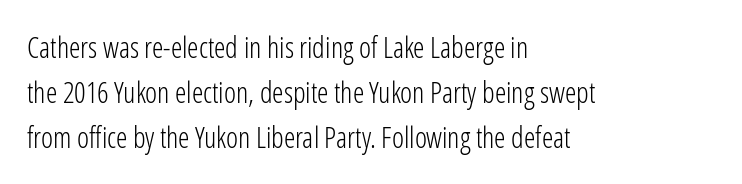
{"serif": "no", "italic": "no", "bold": "no", "weight": "light", "width": "condensed", "stroke_contrast": "low", "x_height": "medium", "monospaced": "no", "underline": "no", "align": "left", "line_spacing": "normal", "line_spacing_ratio": 1.55, "letter_spacing": "normal", "letter_spacing_em": 0.0, "glyph_px": 29}
